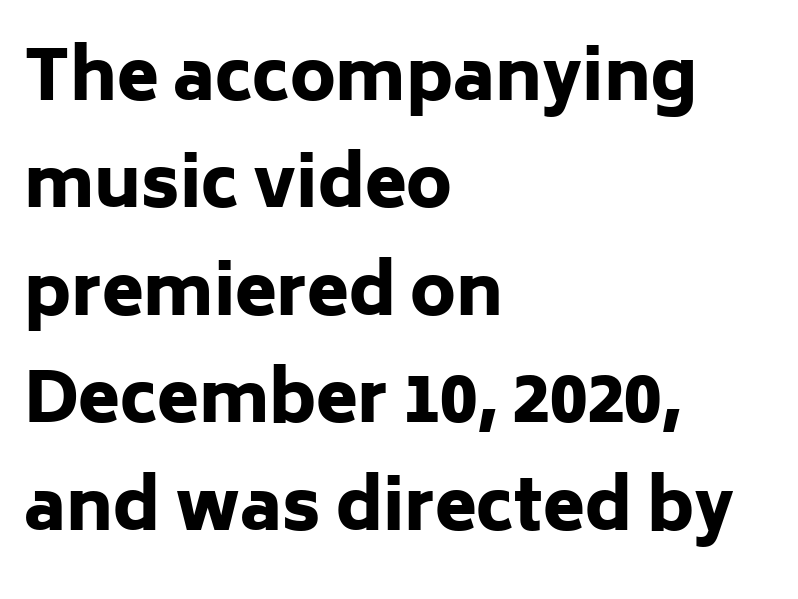
{"serif": "no", "italic": "no", "bold": "yes", "weight": "heavy", "width": "normal", "stroke_contrast": "low", "x_height": "medium", "monospaced": "no", "underline": "no", "align": "left", "line_spacing": "normal", "line_spacing_ratio": 1.58, "letter_spacing": "normal", "letter_spacing_em": 0.0, "glyph_px": 68}
